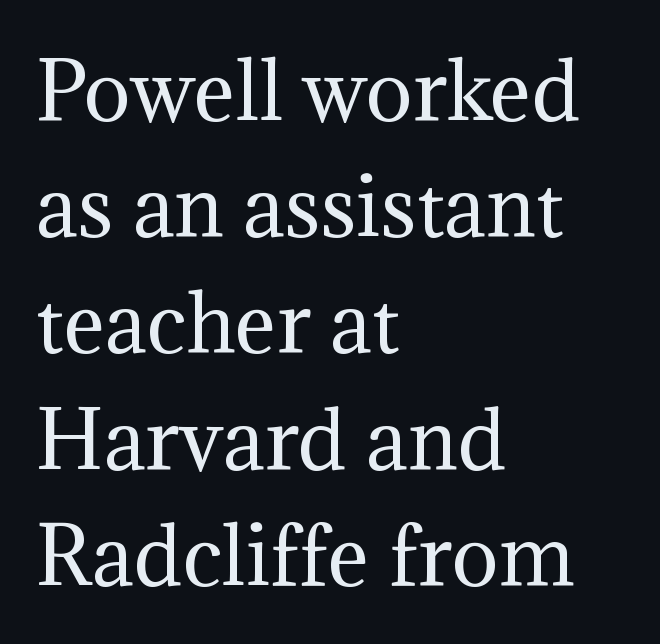
Unlike italic type, these characters show no tilt at all. The face used here is proportionally spaced, like ordinary book or web type. The characters are drawn with everyday or finer stroke widths. The leading is moderate, giving the passage an even texture.
